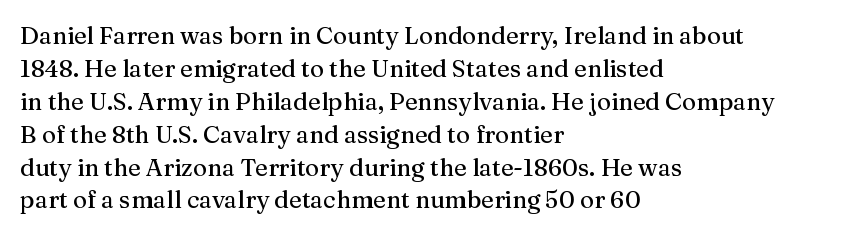
{"italic": "no", "underline": "no", "align": "left", "line_spacing": "normal", "line_spacing_ratio": 1.37, "letter_spacing": "normal", "letter_spacing_em": 0.0, "glyph_px": 24}
